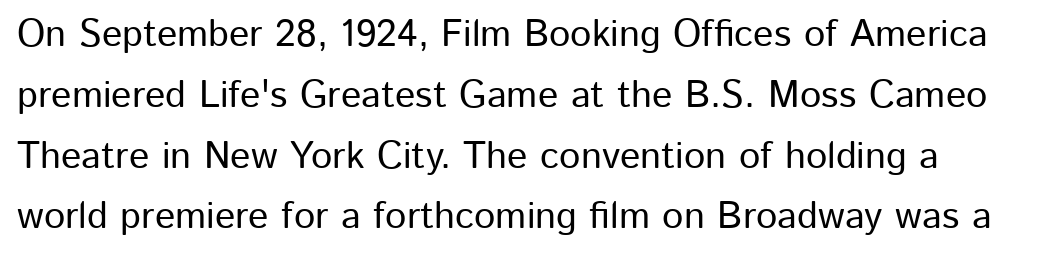
Typographically, this falls in the sans-serif category. Observe the ordinary spacing: letters are neighbours, not strangers. No word sits above an underline. One glance says typical: line gaps are just what's usual. Italic? Not at all — the glyphs are vertical.
